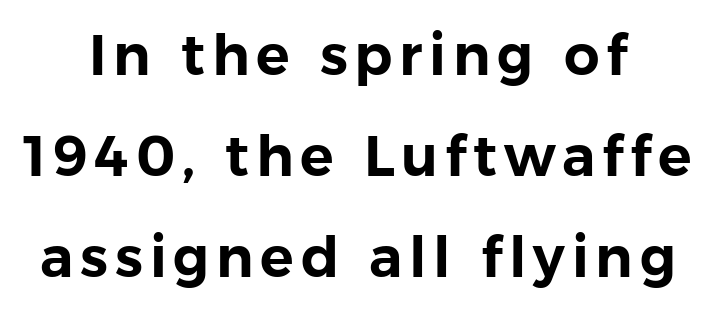
Q: Is the text italic (slanted)? A: No, it is upright.
Q: Is the typeface a serif or a sans-serif typeface? A: Sans-serif.
Q: Is the text underlined? A: No.
Q: How is the paragraph aligned? A: Centered.
Q: Width (condensed, normal, or wide)? A: Normal.
Q: Stroke contrast? A: Low.
Q: x-height? A: Medium.
Q: Monospaced? A: No.
